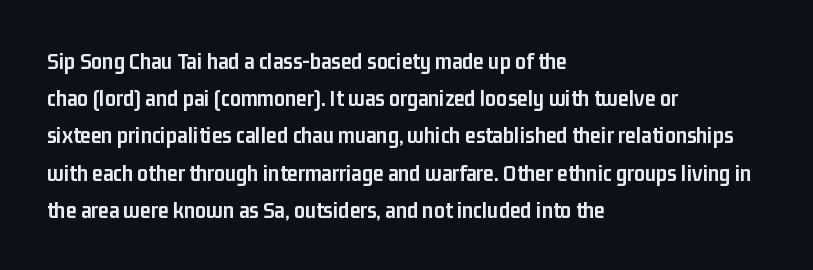
The passage shown has conventional tracking throughout. Underline: absent. The lines in this sample share a left origin and differ only in where they stop. These lines carry a lot of weight — the face is fully bold. Leading: standard. Characters remain perfectly vertical along every line.
